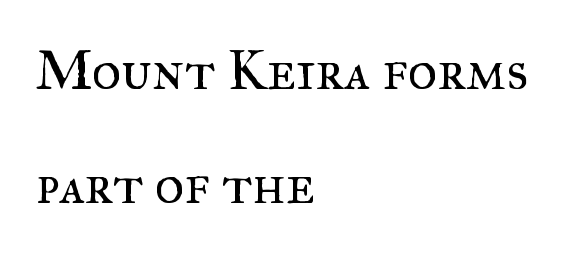
{"serif": "yes", "italic": "no", "bold": "no", "weight": "regular", "width": "normal", "stroke_contrast": "medium", "x_height": "small", "monospaced": "no", "underline": "no", "align": "left", "line_spacing": "loose", "line_spacing_ratio": 2.04, "letter_spacing": "normal", "letter_spacing_em": 0.0, "glyph_px": 56}
